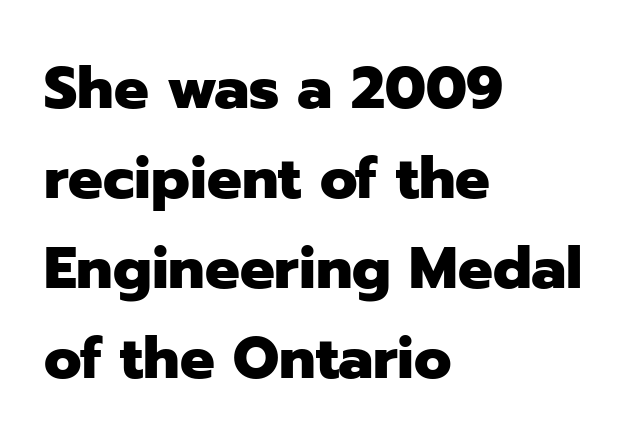
Normally led — the rows are evenly, conventionally spaced. Notice how thick the strokes are: this is what a full bold looks like. Proportional: the letters do not fall into vertical columns. Compared with typical body copy, the letter spacing here is the same.
